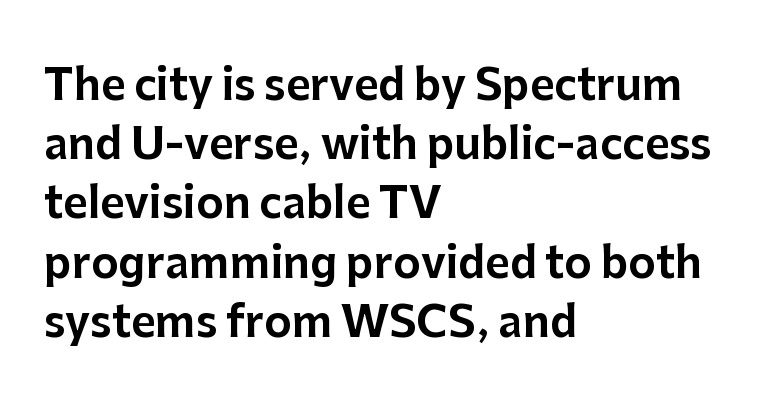
The image shows 42 px sans-serif type, upright; set left-aligned, normal line spacing (1.41x), normal letter spacing, not underlined; low stroke contrast and a medium x-height.
